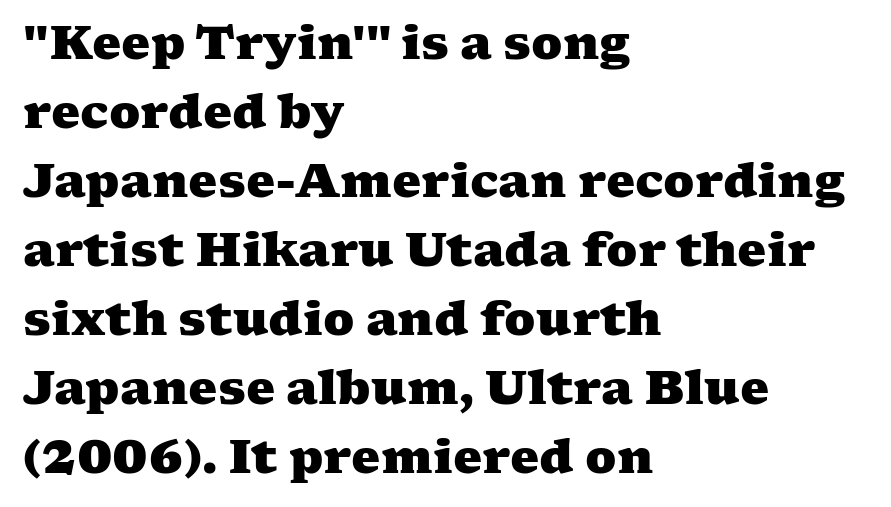
The image shows 46 px heavy, wide serif type; set left-aligned, normal line spacing (1.5x), normal letter spacing, not underlined; medium stroke contrast and a medium x-height.
